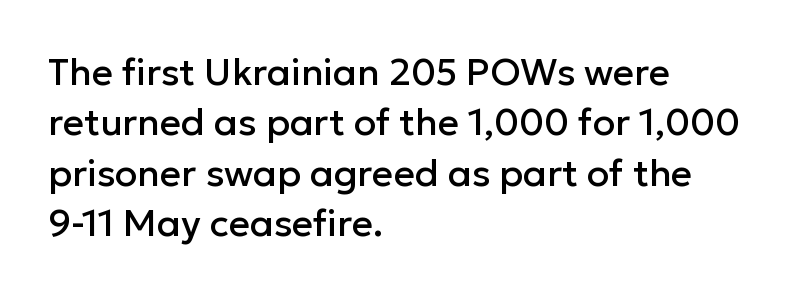
Each letter keeps its own natural width here, so spacing adapts to shape. The block of text has a typical density, with ordinary space between rows. A roman cut, with each character standing at attention. Beneath every word, the page is bare. These lines are composed in type without serifs. Inter-character spacing is left at the font's built-in metrics.
